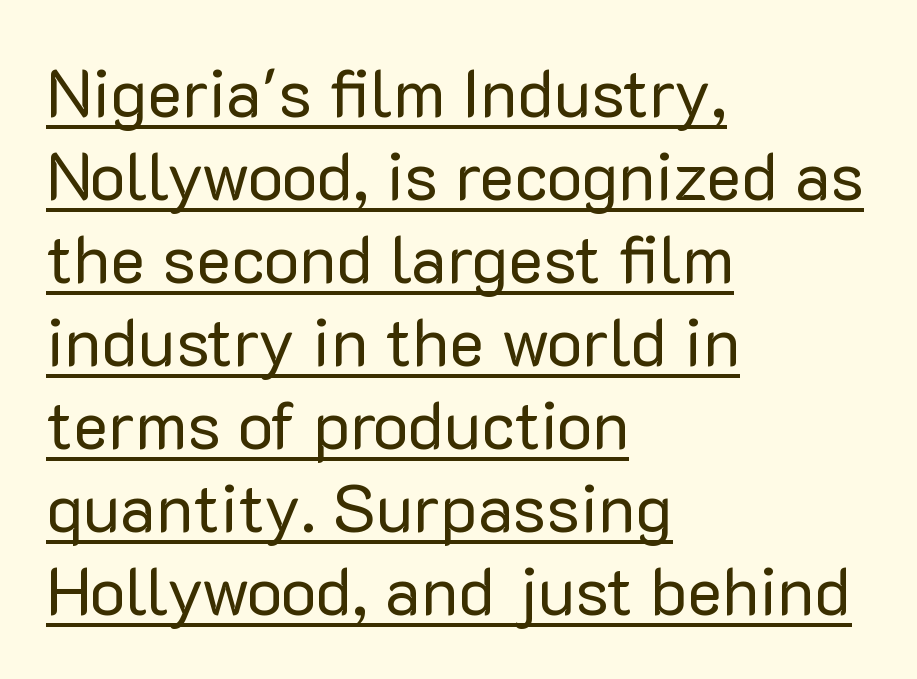
Q: Is the text bold? A: No.
Q: Is the text italic (slanted)? A: No, it is upright.
Q: Is the typeface a serif or a sans-serif typeface? A: Sans-serif.
Q: Is the text underlined? A: Yes.
Q: How is the paragraph aligned? A: Left-aligned.
Q: Is the spacing between letters normal or unusually wide? A: Normal.
Q: Width (condensed, normal, or wide)? A: Normal.
Q: Stroke contrast? A: Low.
Q: x-height? A: Medium.
Q: Monospaced? A: No.
